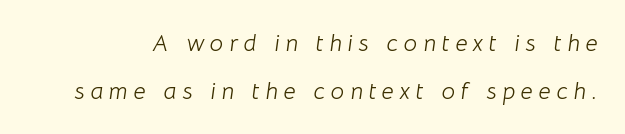
The image shows 24 px text type, italic (leaning right); set loose line spacing (2.02x), unusually wide letter spacing (+0.24 em), not underlined.
